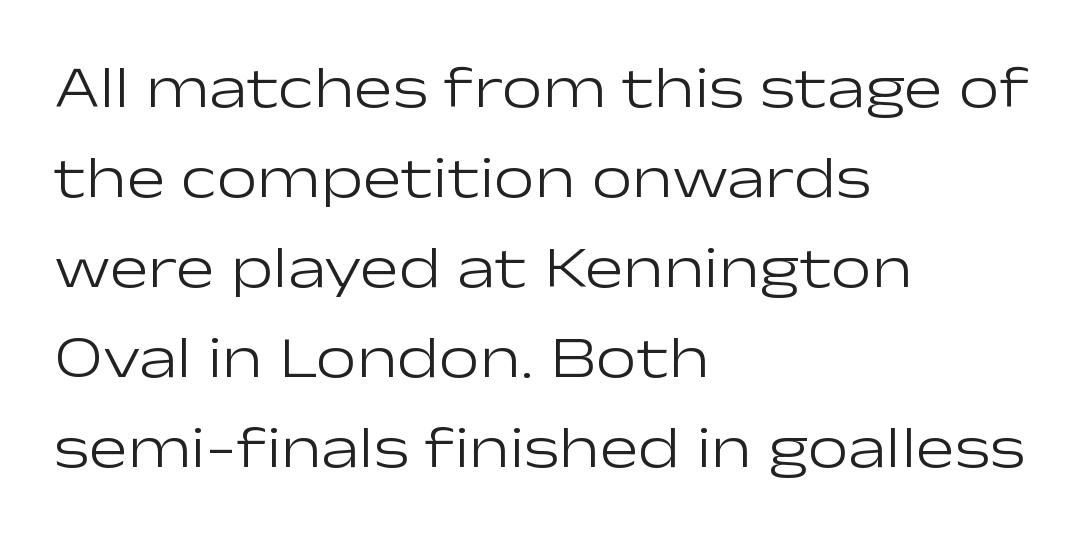
Horizontal alignment here is leftward, the default for most running prose. These lines were composed using upright roman letters. Regarding serifs, this sample does without them. Tracking here is standard; glyphs follow each other at the usual distance. The rendering uses natural spacing where letterforms have individual widths.
